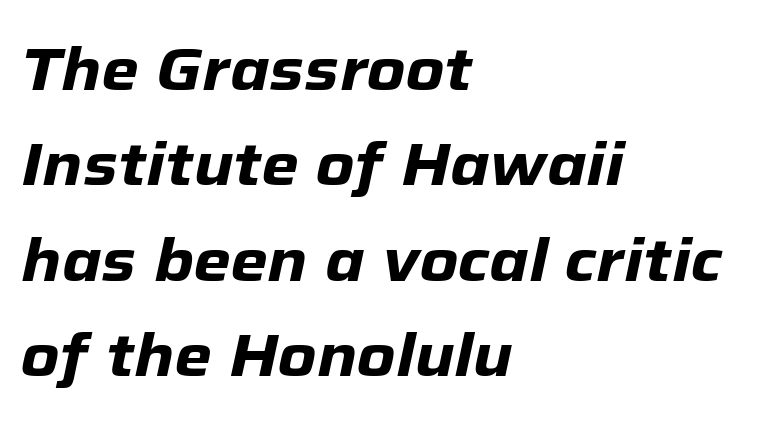
Q: Is the text bold? A: Yes.
Q: Is the text italic (slanted)? A: Yes, it leans right by about 12 degrees.
Q: Is the text underlined? A: No.
Q: How is the paragraph aligned? A: Left-aligned.
Q: Is the spacing between letters normal or unusually wide? A: Normal.
Q: Is the spacing between lines tight, normal or loose? A: Normal.
Q: Width (condensed, normal, or wide)? A: Normal.
Q: Stroke contrast? A: Low.
Q: x-height? A: Medium.
Q: Monospaced? A: No.
